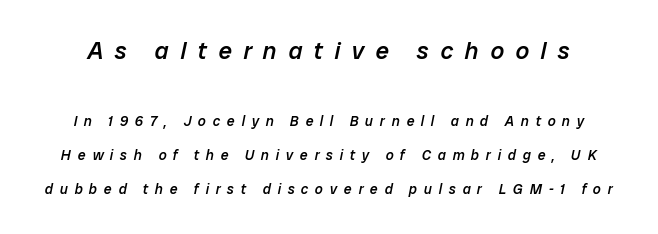
The image shows 24 px text type, italic (leaning right); set loose line spacing (2.41x), unusually wide letter spacing (+0.48 em), not underlined; the first (top) block is 1.71x larger.
